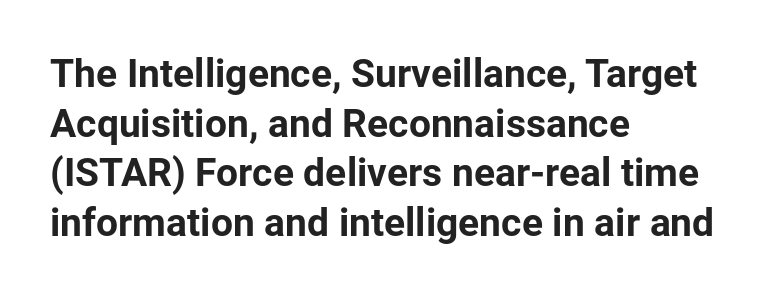
{"serif": "no", "italic": "no", "bold": "yes", "weight": "bold", "width": "normal", "stroke_contrast": "low", "x_height": "medium", "monospaced": "no", "underline": "no", "align": "left", "line_spacing": "normal", "line_spacing_ratio": 1.27, "letter_spacing": "normal", "letter_spacing_em": 0.0, "glyph_px": 39}
